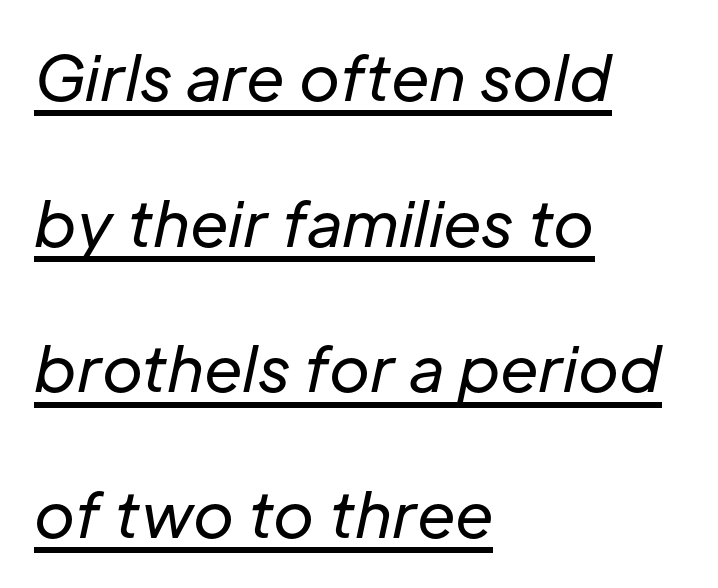
{"italic": "yes", "lean": "right", "slant_degrees": 12, "bold": "no", "weight": "regular", "width": "normal", "stroke_contrast": "low", "x_height": "medium", "monospaced": "no", "underline": "yes", "align": "left", "line_spacing": "loose", "line_spacing_ratio": 2.35, "letter_spacing": "normal", "letter_spacing_em": 0.0, "glyph_px": 62}
